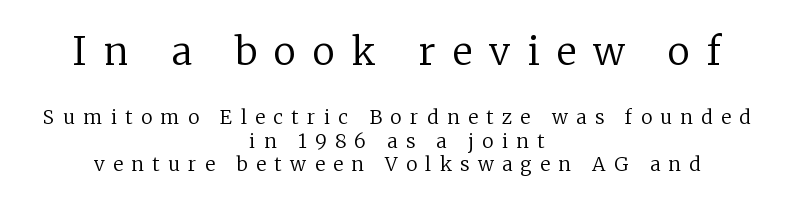
You could not count columns in this text — the font is proportionally spaced. The space beneath each line is pristine and unruled. The specimen reads as upright at a glance. Layout note: lines centered. Unlike a clean sans, this face finishes its strokes with serifs. Tracking value appears strongly positive — letters spread wide.
